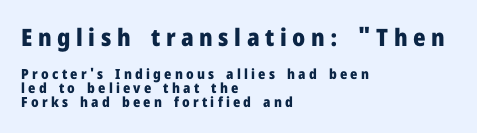
In terms of letterspacing, this is a distinctly airy, spread setting. This sample uses an upright cut, with every glyph sitting square on the baseline. Horizontal alignment here is leftward, the default for most running prose. Whoever set this chose condensed vertical rhythm over breathing room. Between these two stacked blocks, the higher one wins on size. Every letter is thick-stroked: bold, no question.
